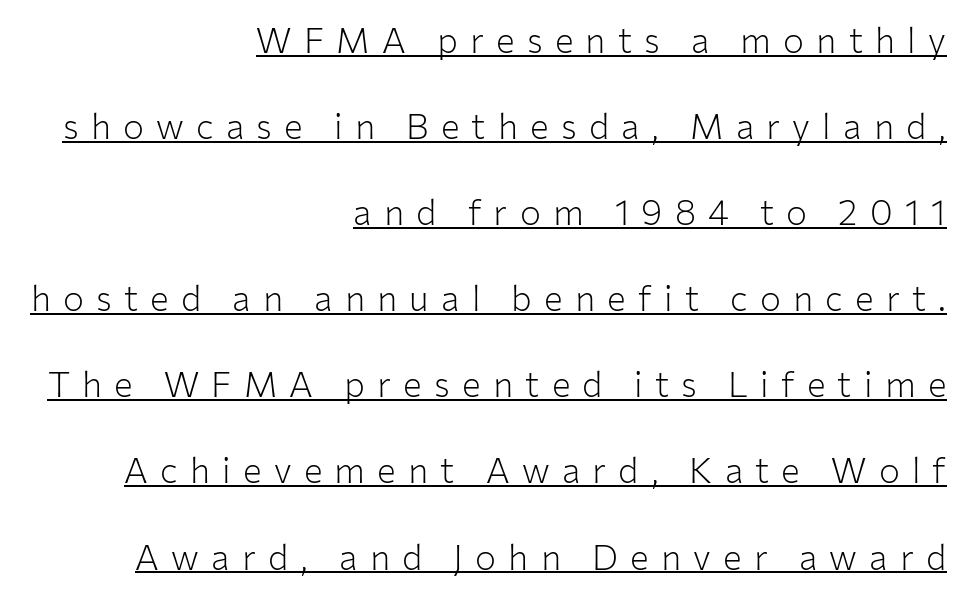
The image shows 35 px light sans-serif type, upright; set right-aligned, loose line spacing (2.46x), unusually wide letter spacing (+0.35 em), underlined; low stroke contrast and a medium x-height.
